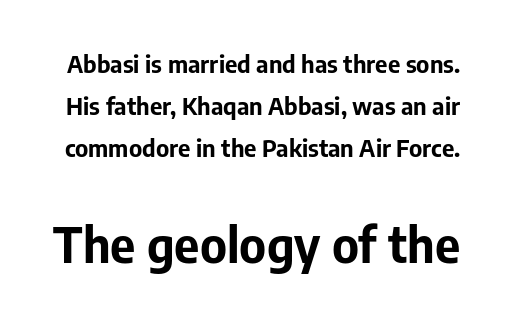
In terms of letterform style, serifs are entirely absent. The letters sit at their default tracking, neither squeezed nor spread. Here the second block reads like a headline and the first like body copy. A typesetter would call this proportional, since set widths differ per character. Every letter is thick-stroked: bold, no question.
